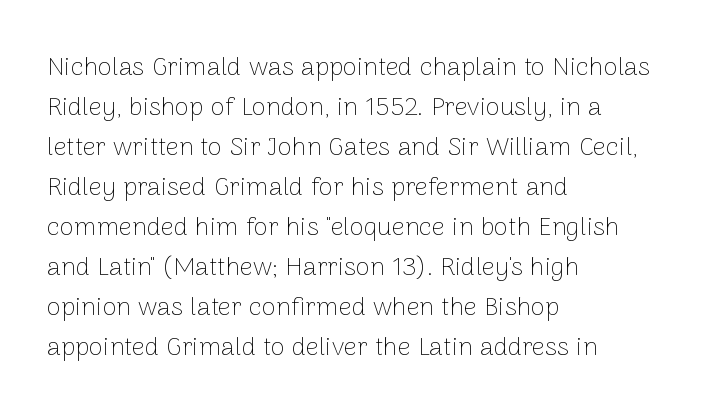
Descender tails drop into unmarked territory. Stroke mass is kept to a normal reading level or below. Default kerning and tracking; the words read as compact shapes. Teacher's note: observe the even left margin — that is flush-left alignment.
